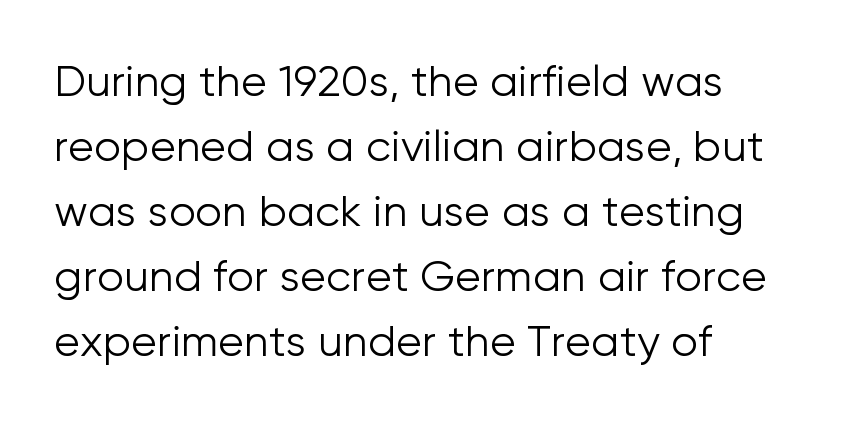
The image shows 43 px light sans-serif type, upright; set left-aligned, normal line spacing (1.51x), normal letter spacing, not underlined; low stroke contrast and a medium x-height.
